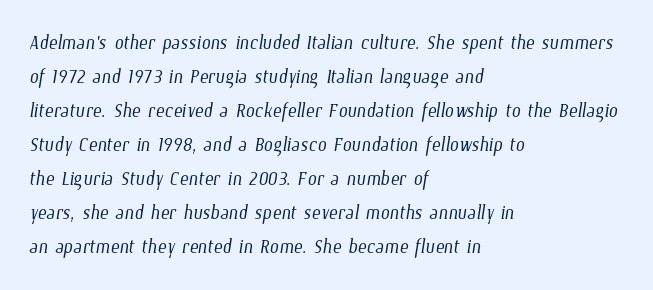
The image shows 26 px text type; set left-aligned, normal line spacing (1.31x), normal letter spacing, not underlined.
